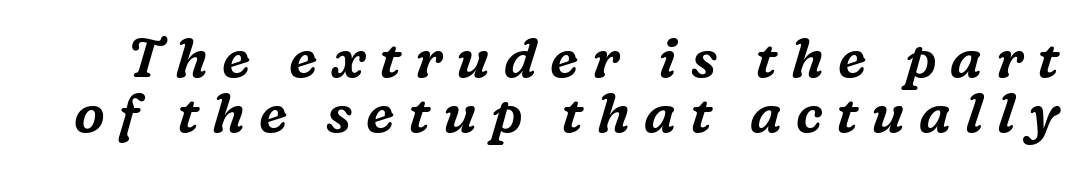
Q: Is the text italic (slanted)? A: Yes, it leans right by about 16 degrees.
Q: Is the typeface a serif or a sans-serif typeface? A: Serif.
Q: Is the text underlined? A: No.
Q: Is the spacing between letters normal or unusually wide? A: Unusually wide.
Q: Is the spacing between lines tight, normal or loose? A: Tight.
Q: Width (condensed, normal, or wide)? A: Normal.
Q: Stroke contrast? A: Medium.
Q: x-height? A: Medium.
Q: Monospaced? A: No.
